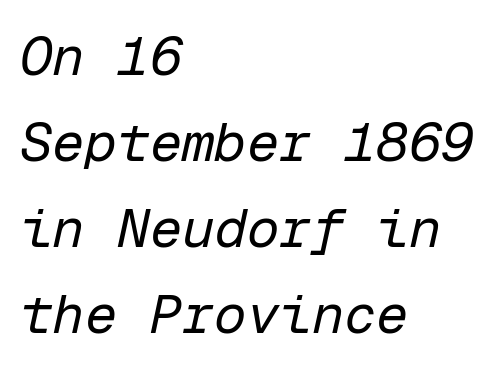
Q: Is the text bold? A: No.
Q: Is the text italic (slanted)? A: Yes, it leans right by about 12 degrees.
Q: Is the text underlined? A: No.
Q: How is the paragraph aligned? A: Left-aligned.
Q: Is the spacing between letters normal or unusually wide? A: Normal.
Q: Is the spacing between lines tight, normal or loose? A: Normal.
Q: Width (condensed, normal, or wide)? A: Normal.
Q: Stroke contrast? A: Low.
Q: x-height? A: Medium.
Q: Monospaced? A: Yes.
